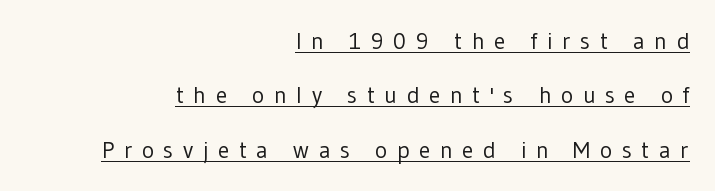
No chunkiness to these letters — they're not bold. This sample is right-justified, so line beginnings fall wherever the words allow. Short note: letters widely spaced. These characters rest on top of a visible drawn line. Horizontal bands of white between lines are thick stripes. Characters remain perfectly vertical along every line.
